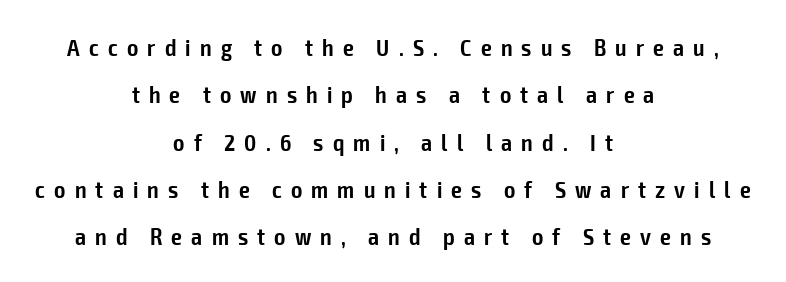
{"italic": "no", "bold": "semi", "underline": "no", "align": "center", "line_spacing": "loose", "line_spacing_ratio": 1.97, "letter_spacing": "wide", "letter_spacing_em": 0.38, "glyph_px": 24}
